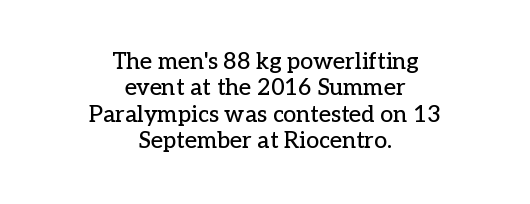
The image shows 23 px text type, upright; set centered, tight line spacing (1.15x), normal letter spacing, not underlined.
